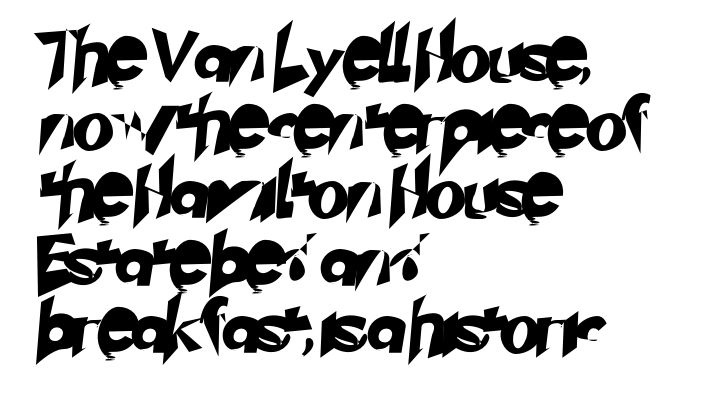
The image shows 53 px sans-serif type; set left-aligned, normal line spacing (1.28x), normal letter spacing, not underlined; low stroke contrast and a small x-height.
